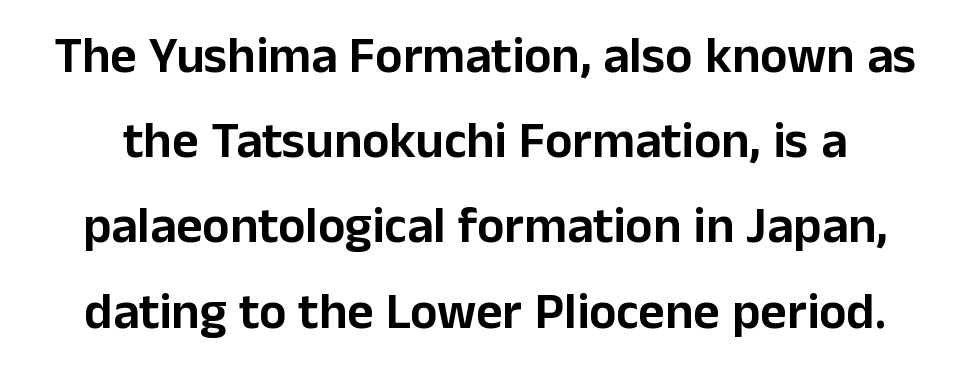
The image shows 51 px sans-serif type, upright; set normal line spacing (1.67x), normal letter spacing, not underlined; low stroke contrast and a medium x-height.
